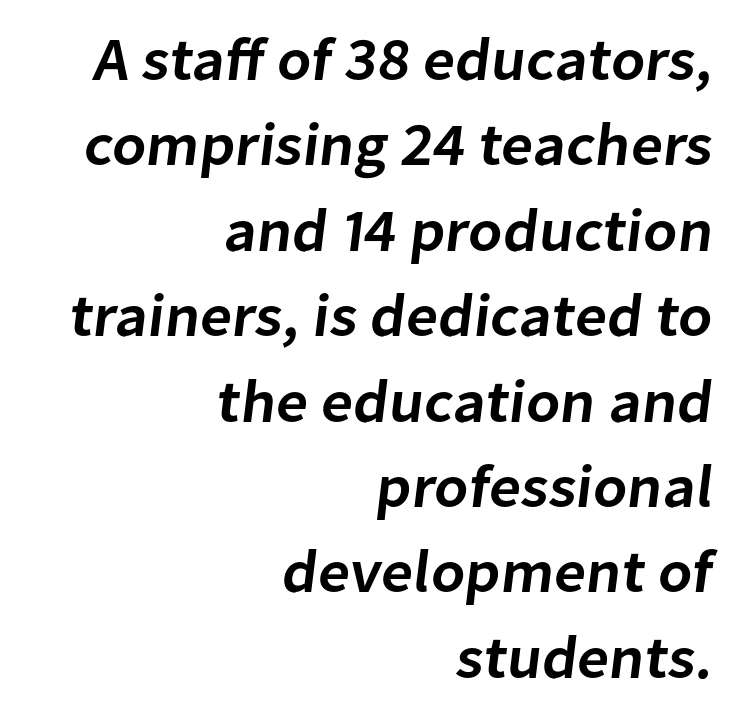
{"serif": "no", "bold": "semi", "weight": "semibold", "width": "normal", "stroke_contrast": "low", "x_height": "medium", "monospaced": "no", "underline": "no", "align": "right", "line_spacing": "normal", "line_spacing_ratio": 1.4, "letter_spacing": "normal", "letter_spacing_em": 0.0, "glyph_px": 61}
